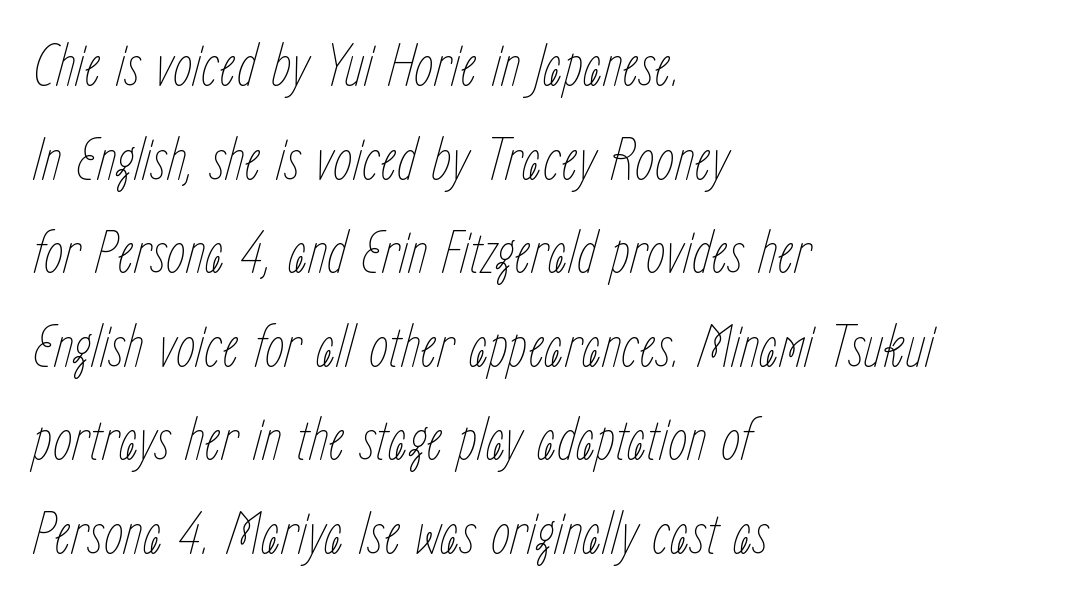
{"italic": "yes", "lean": "right", "slant_degrees": 15, "bold": "no", "weight": "thin", "width": "condensed", "stroke_contrast": "low", "x_height": "medium", "monospaced": "no", "underline": "no", "align": "left", "line_spacing": "normal", "line_spacing_ratio": 1.51, "letter_spacing": "normal", "letter_spacing_em": 0.0, "glyph_px": 62}
